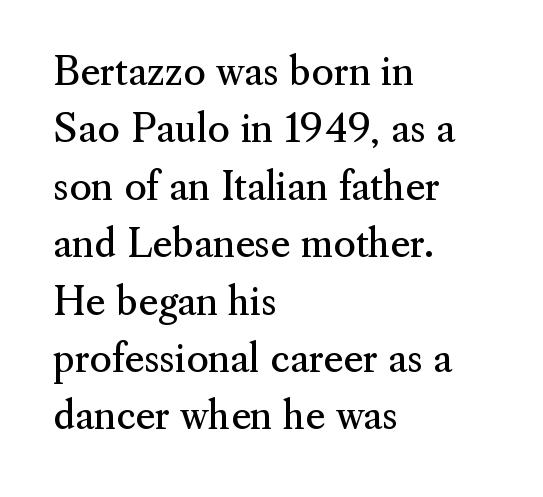
What kind of face is this? One with serifs. Letters rest on an invisible, unmarked baseline. Summary of vertical rhythm: regular, with standard interline spacing. Stroke thickness stays within the range of a standard reading face or lighter. What stands out about the letter spacing? Nothing — it is the standard amount. Do the characters align in a grid? No, the font is proportional.
